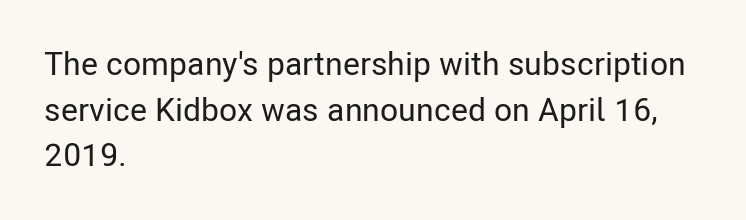
Q: Is the text italic (slanted)? A: No, it is upright.
Q: Is the typeface a serif or a sans-serif typeface? A: Sans-serif.
Q: Is the text underlined? A: No.
Q: How is the paragraph aligned? A: Left-aligned.
Q: Is the spacing between letters normal or unusually wide? A: Normal.
Q: Is the spacing between lines tight, normal or loose? A: Normal.
Q: Width (condensed, normal, or wide)? A: Condensed.
Q: Stroke contrast? A: Low.
Q: x-height? A: Medium.
Q: Monospaced? A: No.
